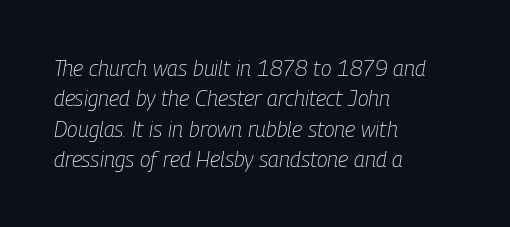
{"italic": "yes", "lean": "right", "slant_degrees": 9, "bold": "no", "underline": "no", "align": "left", "line_spacing": "normal", "line_spacing_ratio": 1.38, "letter_spacing": "normal", "letter_spacing_em": 0.0, "glyph_px": 22}
